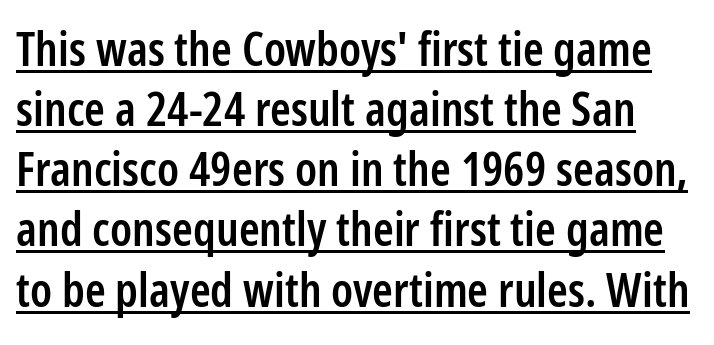
Underline: present. As a designer I'd log this as weight 600, semibold. The block of text has a typical density, with ordinary space between rows. Proportional: the letters do not fall into vertical columns. If you drew a line through each stem, it would be perfectly vertical.
